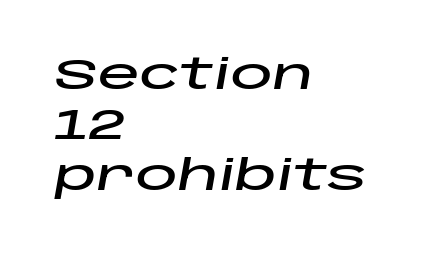
The image shows 42 px wide type, italic (leaning right); set left-aligned, line spacing 1.2x, normal letter spacing, not underlined; low stroke contrast and a large x-height.
